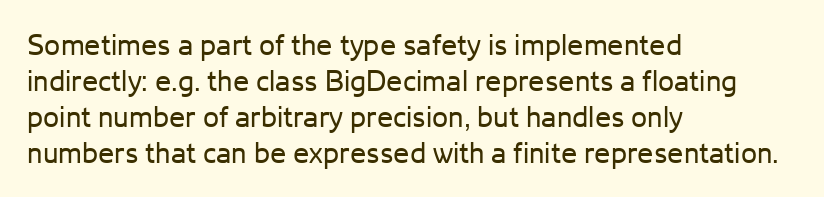
The image shows 29 px regular-weight sans-serif type, upright; set left-aligned, line spacing 1.24x, normal letter spacing, not underlined; low stroke contrast and a medium x-height.
